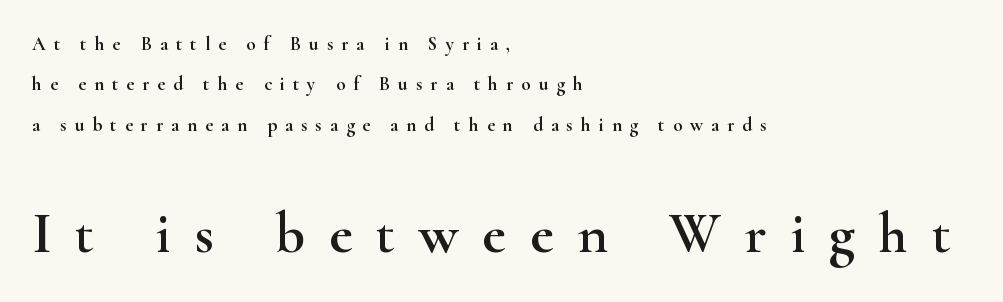
Q: Is the text italic (slanted)? A: No, it is upright.
Q: Is the typeface a serif or a sans-serif typeface? A: Serif.
Q: Is the text underlined? A: No.
Q: How is the paragraph aligned? A: Left-aligned.
Q: Is the spacing between letters normal or unusually wide? A: Unusually wide.
Q: Is the spacing between lines tight, normal or loose? A: Loose.
Q: Which block of text is set in a larger size, the first (top) or the second (bottom)? A: The second (bottom) one.
Q: Width (condensed, normal, or wide)? A: Wide.
Q: Stroke contrast? A: High.
Q: x-height? A: Small.
Q: Monospaced? A: No.
